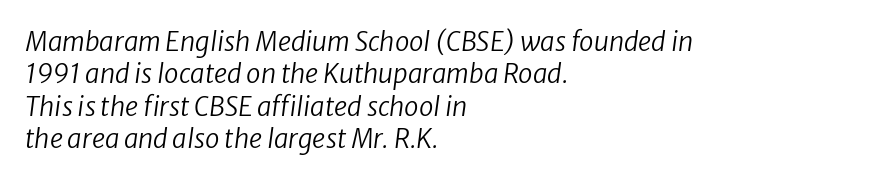
The image shows 26 px text type; set left-aligned, normal line spacing (1.25x), normal letter spacing, not underlined.
